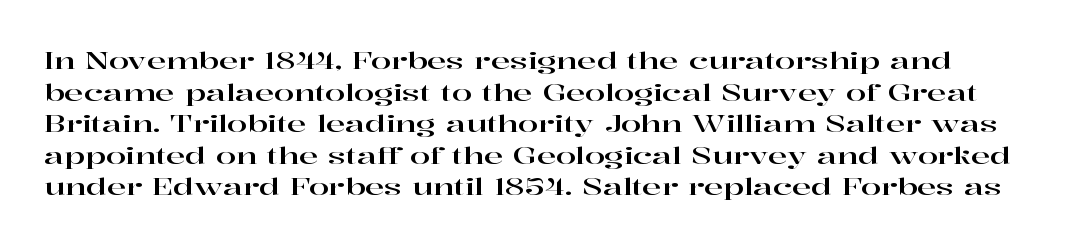
The axis of the letterforms is exactly vertical. Tracking here is standard; glyphs follow each other at the usual distance. The space between consecutive lines is moderate. Rule under the text: the space is simply empty.
